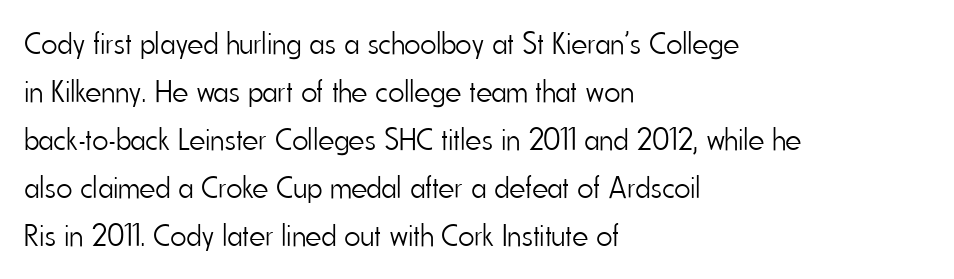
Q: Is the text bold? A: No.
Q: Is the text italic (slanted)? A: No, it is upright.
Q: Is the typeface a serif or a sans-serif typeface? A: Sans-serif.
Q: Is the text underlined? A: No.
Q: How is the paragraph aligned? A: Left-aligned.
Q: Is the spacing between letters normal or unusually wide? A: Normal.
Q: Is the spacing between lines tight, normal or loose? A: Normal.
Q: Width (condensed, normal, or wide)? A: Condensed.
Q: Stroke contrast? A: Low.
Q: x-height? A: Small.
Q: Monospaced? A: No.
